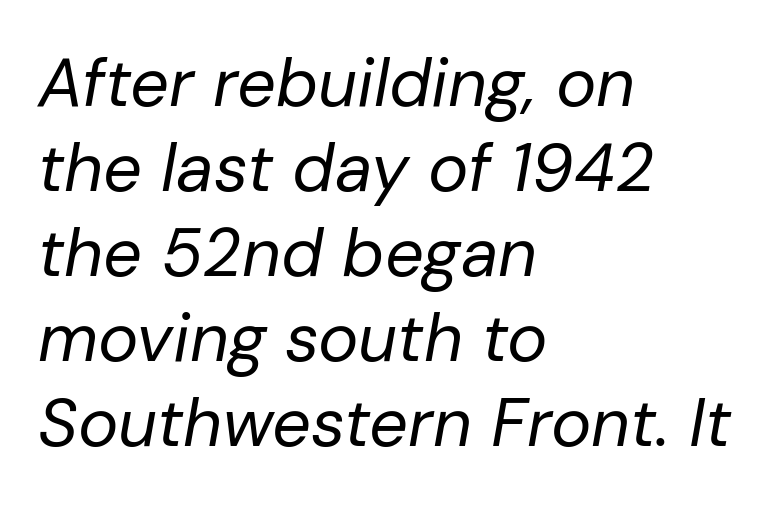
{"italic": "yes", "lean": "right", "slant_degrees": 10, "bold": "no", "weight": "regular", "width": "normal", "stroke_contrast": "low", "x_height": "medium", "monospaced": "no", "underline": "no", "align": "left", "line_spacing": "normal", "line_spacing_ratio": 1.25, "letter_spacing": "normal", "letter_spacing_em": 0.0, "glyph_px": 68}
